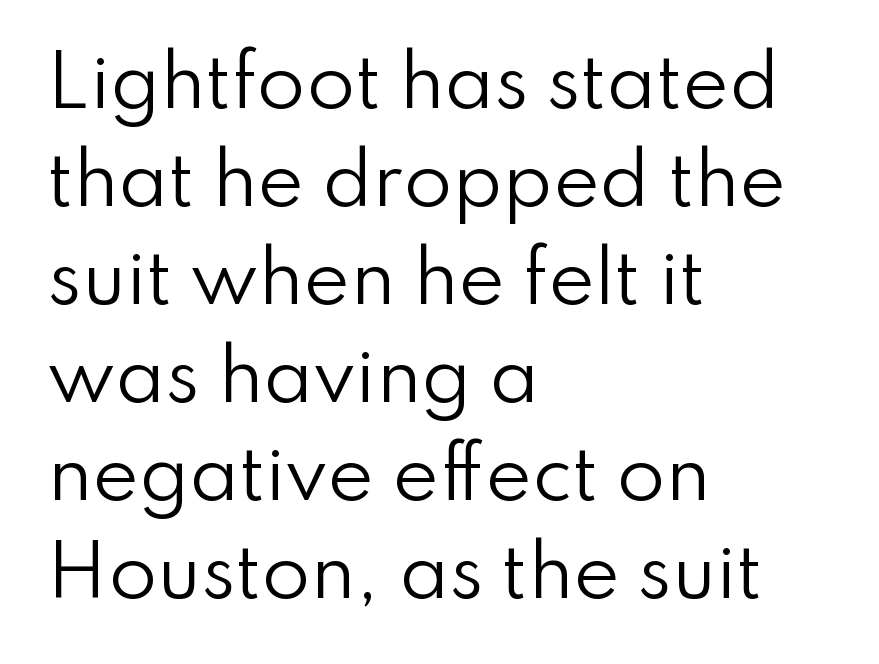
Normally led — the rows are evenly, conventionally spaced. This rendering employs a face without finishing strokes, i.e., a sans-serif. The letters stand straight up with perfectly vertical stems. Weight: not bold — regular or lighter. Caption: multi-line text, flush left, ragged right.
